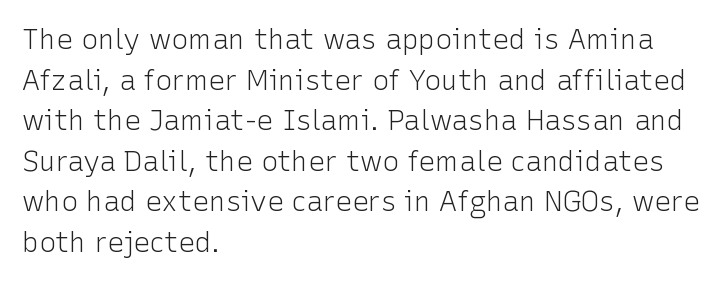
Bare-footed words on every line. You could not count columns in this text — the font is proportionally spaced. Which margin do the lines hug? The left one — the right edge is uneven. Ink coverage per letter is moderate at most.
